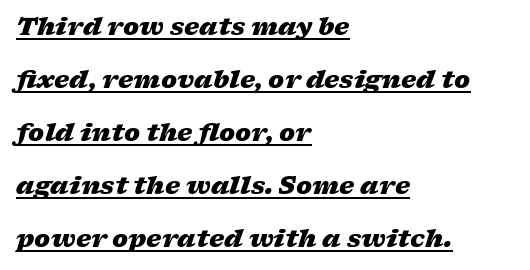
{"italic": "yes", "lean": "right", "slant_degrees": 17, "bold": "yes", "underline": "yes", "align": "left", "line_spacing": "loose", "line_spacing_ratio": 2.21, "letter_spacing": "normal", "letter_spacing_em": 0.0, "glyph_px": 24}
